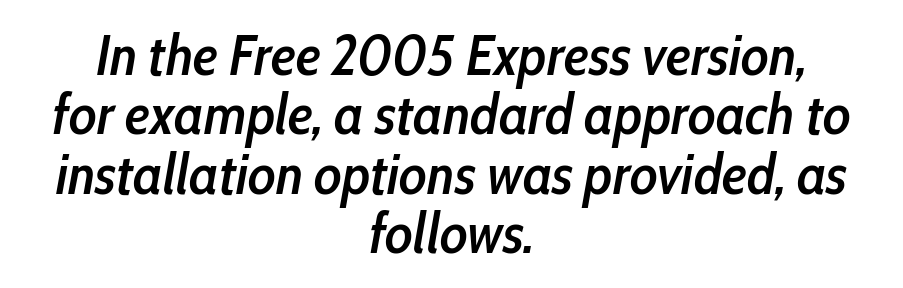
Q: Is the text bold? A: Semi-bold.
Q: Is the text italic (slanted)? A: Yes, it leans right by about 10 degrees.
Q: Is the text underlined? A: No.
Q: How is the paragraph aligned? A: Centered.
Q: Is the spacing between letters normal or unusually wide? A: Normal.
Q: Is the spacing between lines tight, normal or loose? A: Tight.
Q: Width (condensed, normal, or wide)? A: Condensed.
Q: Stroke contrast? A: Low.
Q: x-height? A: Medium.
Q: Monospaced? A: No.
